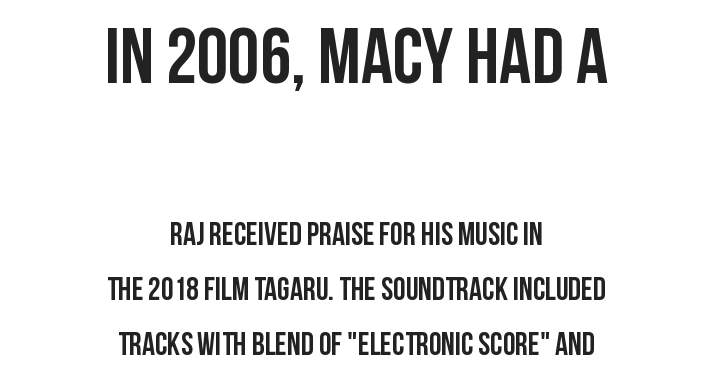
{"serif": "no", "italic": "no", "bold": "yes", "weight": "semibold", "width": "condensed", "stroke_contrast": "low", "x_height": "large", "monospaced": "no", "underline": "no", "align": "center", "line_spacing_ratio": 1.71, "letter_spacing": "normal", "letter_spacing_em": 0.0, "larger_block": "first", "size_ratio": 2.47, "glyph_px": 79}
